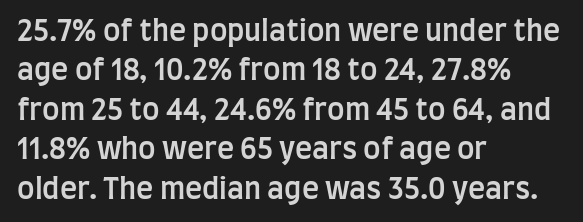
{"serif": "no", "italic": "no", "bold": "semi", "weight": "semibold", "width": "condensed", "stroke_contrast": "low", "x_height": "large", "monospaced": "no", "underline": "no", "align": "left", "line_spacing": "normal", "line_spacing_ratio": 1.36, "letter_spacing": "normal", "letter_spacing_em": 0.0, "glyph_px": 29}
